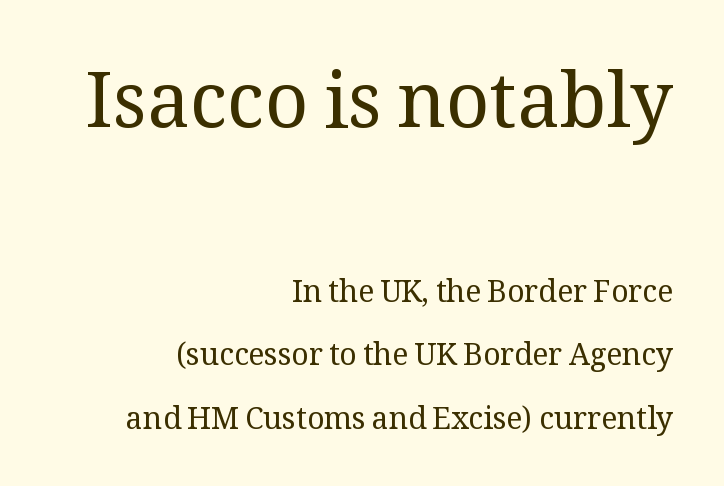
The image shows 76 px regular-weight serif type, upright; set right-aligned, loose line spacing (2.11x), normal letter spacing, not underlined; the first (top) block is 2.53x larger; medium stroke contrast and a medium x-height.
